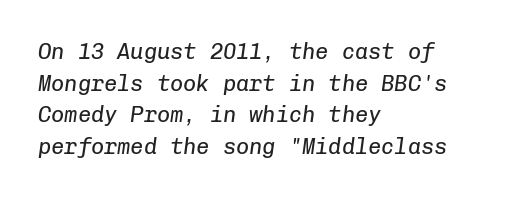
{"italic": "yes", "lean": "right", "slant_degrees": 8, "bold": "no", "underline": "no", "align": "left", "line_spacing": "normal", "line_spacing_ratio": 1.44, "letter_spacing": "normal", "letter_spacing_em": 0.0, "glyph_px": 22}
